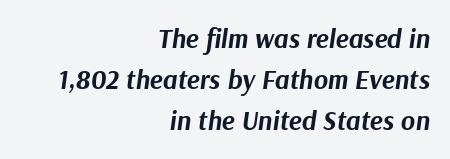
The image shows 27 px bold type, italic (leaning right); set right-aligned, normal line spacing (1.52x), normal letter spacing, not underlined.
